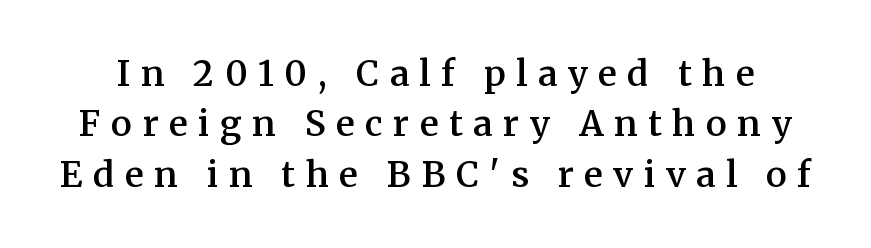
A typesetter would mark this as roman, not italic. The tracking reads as deliberately expanded to a designer's eye. The sample has been set in demibold, a notch under bold. The passage shown is typed in a proportional face where columns would drift. Interline gaps are of average width in this sample. Typographically, this falls in the serif category.
